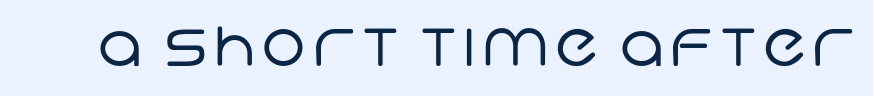
Q: Is the text bold? A: No.
Q: Is the typeface a serif or a sans-serif typeface? A: Sans-serif.
Q: Is the text underlined? A: No.
Q: Width (condensed, normal, or wide)? A: Normal.
Q: Stroke contrast? A: Low.
Q: x-height? A: Large.
Q: Monospaced? A: No.
